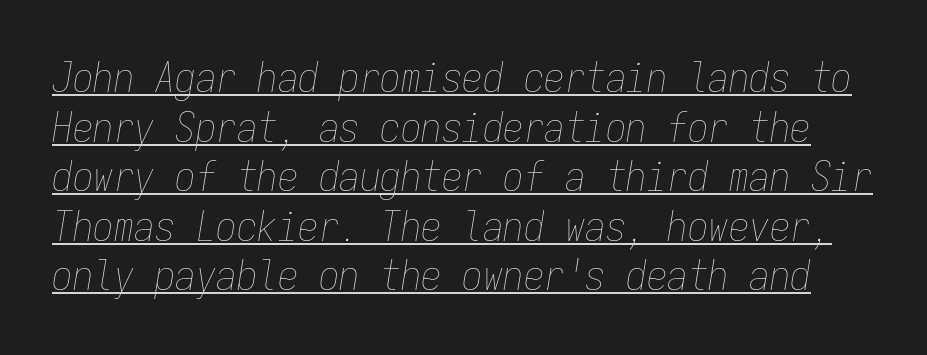
{"italic": "yes", "lean": "right", "slant_degrees": 9, "bold": "no", "weight": "thin", "width": "condensed", "stroke_contrast": "low", "x_height": "medium", "monospaced": "yes", "underline": "yes", "line_spacing_ratio": 1.21, "letter_spacing": "normal", "letter_spacing_em": 0.0, "glyph_px": 41}
